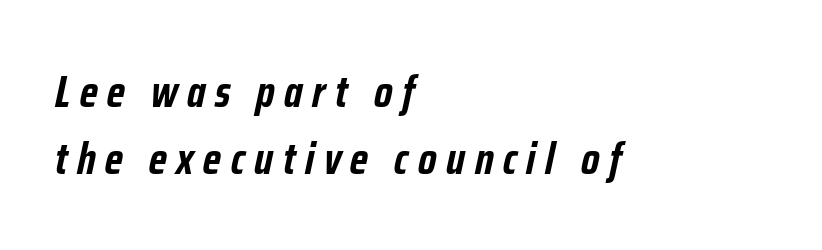
How heavy is the stroke? Heavy — this is a bold. The passage shown stacks its lines at a standard gap. Substantial extra tracking has been applied to these lines. The typesetter chose a ragged-right arrangement here. The glyphs are unaccompanied by any horizontal stroke below them. Compared with ordinary roman type, these characters are visibly tilted.
